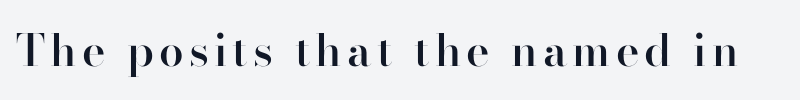
Q: Is the text bold? A: Semi-bold.
Q: Is the text italic (slanted)? A: No, it is upright.
Q: Is the typeface a serif or a sans-serif typeface? A: Serif.
Q: Is the text underlined? A: No.
Q: Width (condensed, normal, or wide)? A: Normal.
Q: Stroke contrast? A: High.
Q: x-height? A: Small.
Q: Monospaced? A: No.
